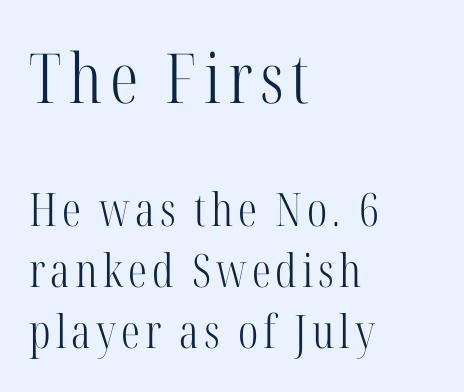
Successive baselines arrive at the customary interval. Varying glyph widths throughout — classic text-font behaviour. Each letter's strokes conclude with small projecting serifs. Heft: none added — not bold. The strip under each line holds only bare page.
